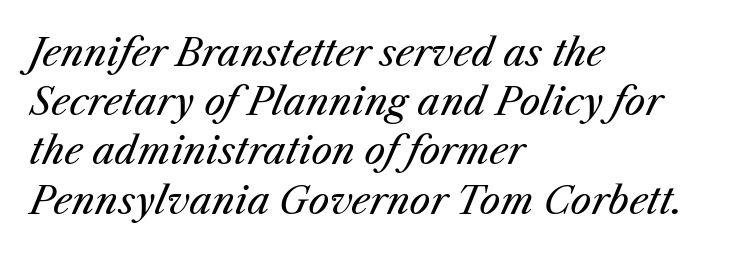
Which margin do the lines hug? The left one — the right edge is uneven. Compared with typical paragraphs, the rows here are spaced about the same. Does the lettering tilt? It does — this is italic. Nothing heavy about these letters — not bold at all. The gap between lines stays unmarked. Honestly, the letter spacing is just normal — you wouldn't notice it.
